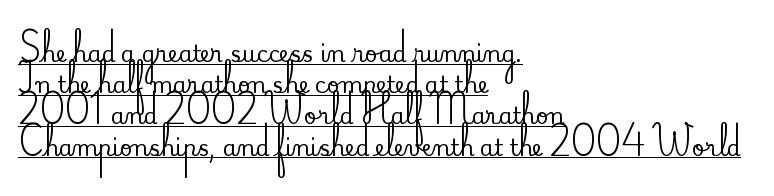
Q: Is the text italic (slanted)? A: No, it is upright.
Q: Is the text underlined? A: Yes.
Q: How is the paragraph aligned? A: Left-aligned.
Q: Is the spacing between letters normal or unusually wide? A: Normal.
Q: Is the spacing between lines tight, normal or loose? A: Normal.
